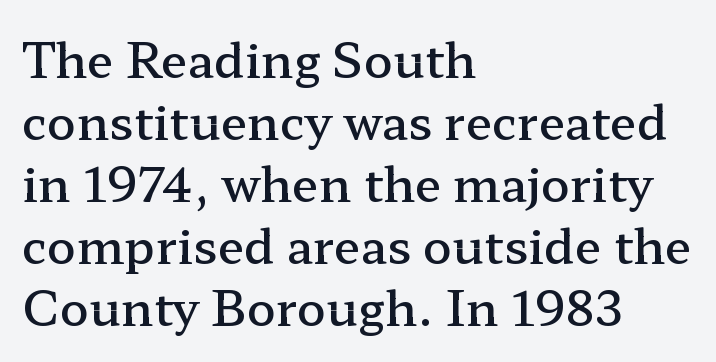
{"serif": "yes", "italic": "no", "bold": "semi", "weight": "semibold", "width": "wide", "stroke_contrast": "low", "x_height": "medium", "monospaced": "no", "underline": "no", "align": "left", "line_spacing": "normal", "line_spacing_ratio": 1.29, "letter_spacing": "normal", "letter_spacing_em": 0.0, "glyph_px": 48}
